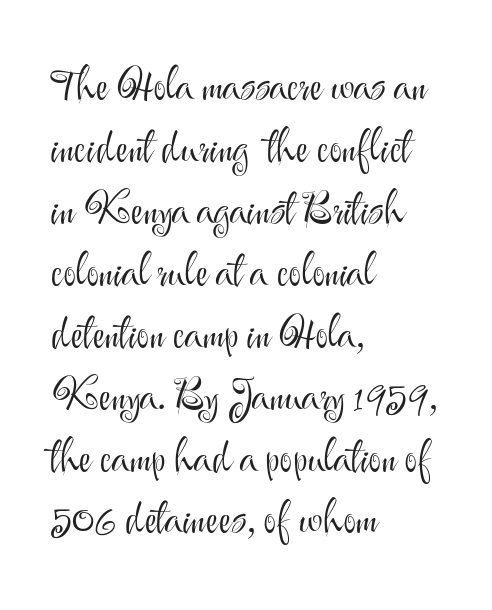
Q: Is the text bold? A: No.
Q: Is the typeface a serif or a sans-serif typeface? A: Sans-serif.
Q: Is the text underlined? A: No.
Q: How is the paragraph aligned? A: Left-aligned.
Q: Is the spacing between letters normal or unusually wide? A: Normal.
Q: Is the spacing between lines tight, normal or loose? A: Normal.
Q: Width (condensed, normal, or wide)? A: Normal.
Q: Stroke contrast? A: Medium.
Q: x-height? A: Small.
Q: Monospaced? A: No.
